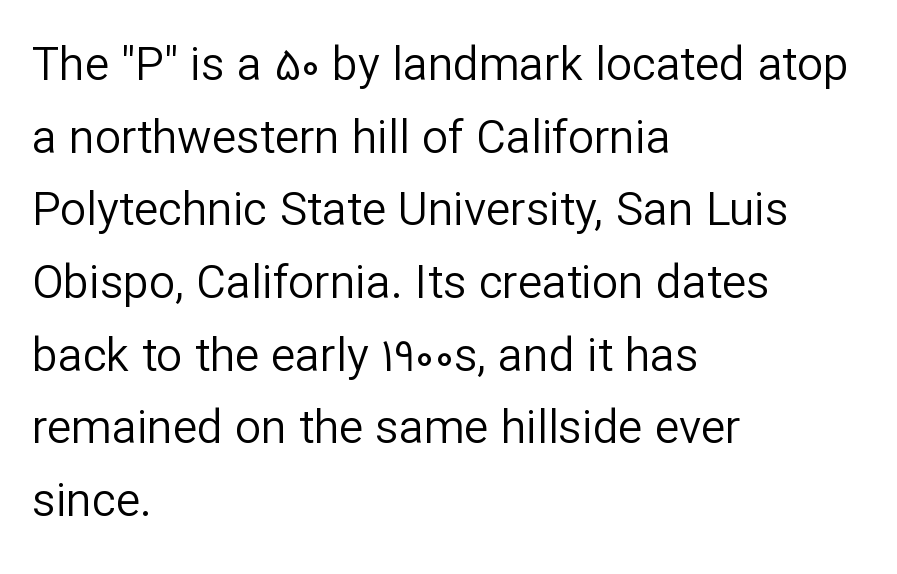
Q: Is the text bold? A: No.
Q: Is the text italic (slanted)? A: No, it is upright.
Q: Is the typeface a serif or a sans-serif typeface? A: Sans-serif.
Q: Is the text underlined? A: No.
Q: How is the paragraph aligned? A: Left-aligned.
Q: Is the spacing between letters normal or unusually wide? A: Normal.
Q: Is the spacing between lines tight, normal or loose? A: Normal.
Q: Width (condensed, normal, or wide)? A: Normal.
Q: Stroke contrast? A: Low.
Q: x-height? A: Medium.
Q: Monospaced? A: No.
